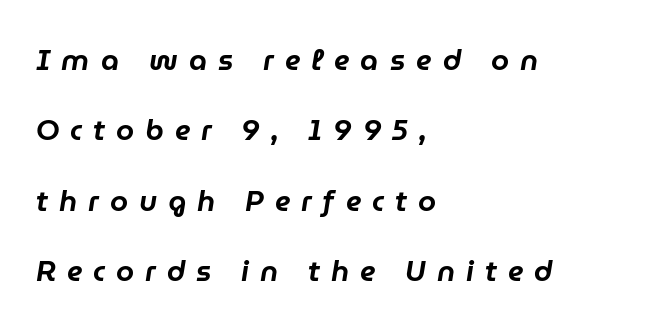
The image shows 29 px text type, italic (leaning right); set left-aligned, loose line spacing (2.43x), unusually wide letter spacing (+0.38 em), not underlined; low stroke contrast and a medium x-height.
